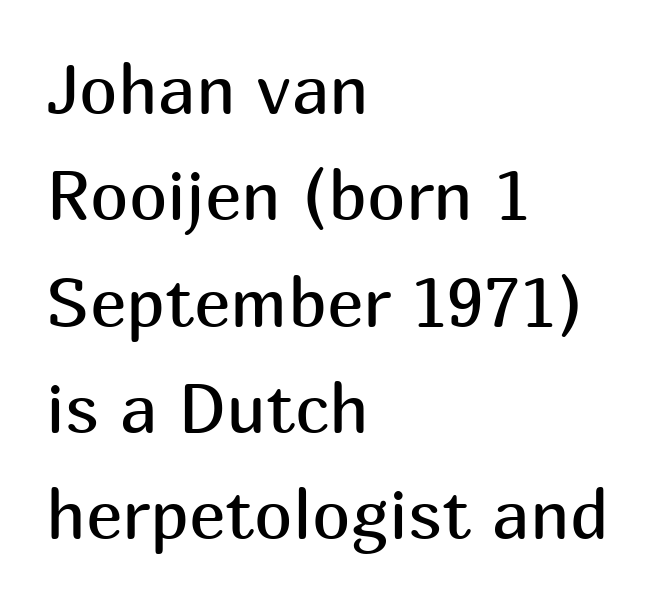
How are the letters spaced? Ordinarily, with no added tracking. The ragged edge is on the right, which tells us the setting is flush left. The vertical gap from one line to the next is medium. The font's upright variant was chosen for this text. Here the designer chose a conventional face with non-uniform glyph widths.
